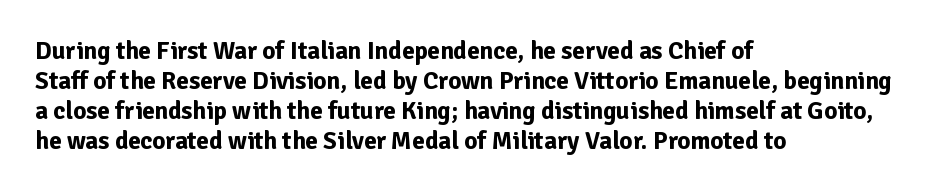
Default kerning and tracking; the words read as compact shapes. The letters stand upright; this is a roman face. Pretty heavy lettering here — definitely bold. The words here are not underlined.
